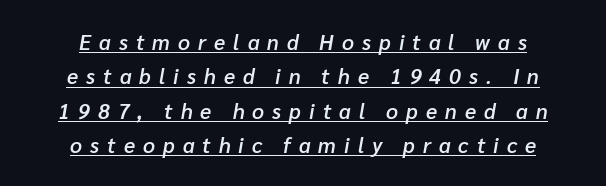
The image shows 21 px text type, italic (leaning right); set centered, normal line spacing (1.64x), unusually wide letter spacing (+0.38 em), underlined.
